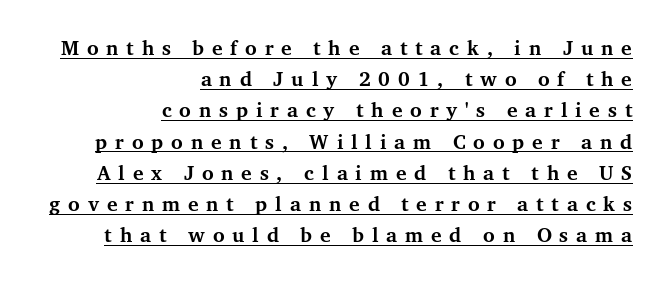
The image shows 20 px bold type, upright; set right-aligned, normal line spacing (1.56x), unusually wide letter spacing (+0.39 em), underlined.
